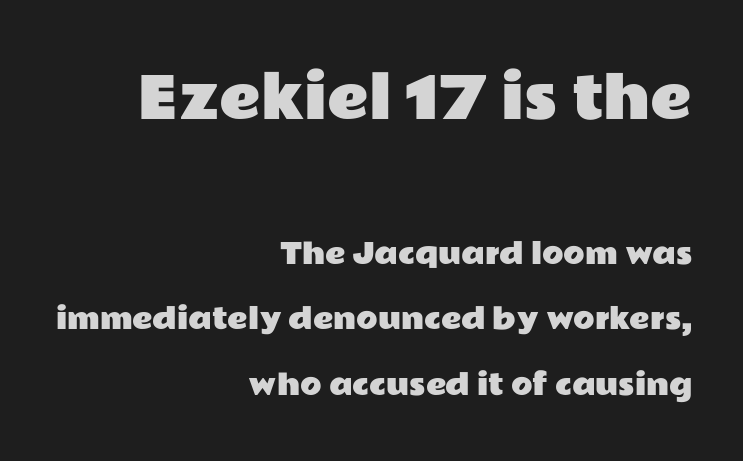
Nothing unusual about the tracking: characters are spaced as the font intends. You can tell it's not italic because the verticals are truly vertical. Widely set lines give the paragraph a tall, airy silhouette. This sample uses a sans-serif face. The letters advance in unequal steps, a hallmark of proportional type.
